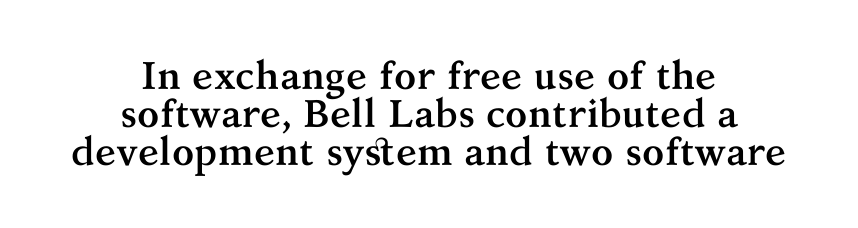
{"serif": "yes", "italic": "no", "bold": "yes", "weight": "semibold", "width": "normal", "stroke_contrast": "medium", "x_height": "medium", "monospaced": "no", "underline": "no", "align": "center", "line_spacing": "tight", "line_spacing_ratio": 0.98, "letter_spacing": "normal", "letter_spacing_em": 0.0, "glyph_px": 39}
